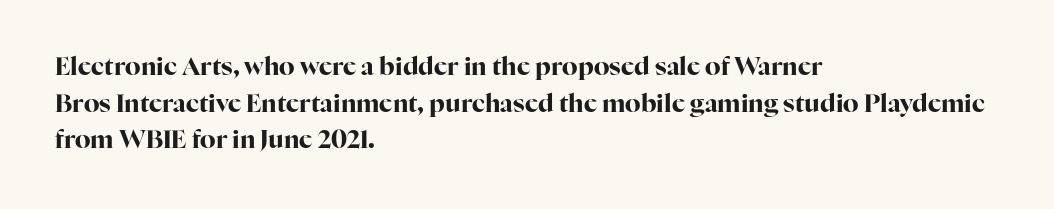
Q: Is the text bold? A: Yes.
Q: Is the text italic (slanted)? A: No, it is upright.
Q: Is the text underlined? A: No.
Q: How is the paragraph aligned? A: Left-aligned.
Q: Is the spacing between letters normal or unusually wide? A: Normal.
Q: Is the spacing between lines tight, normal or loose? A: Normal.
